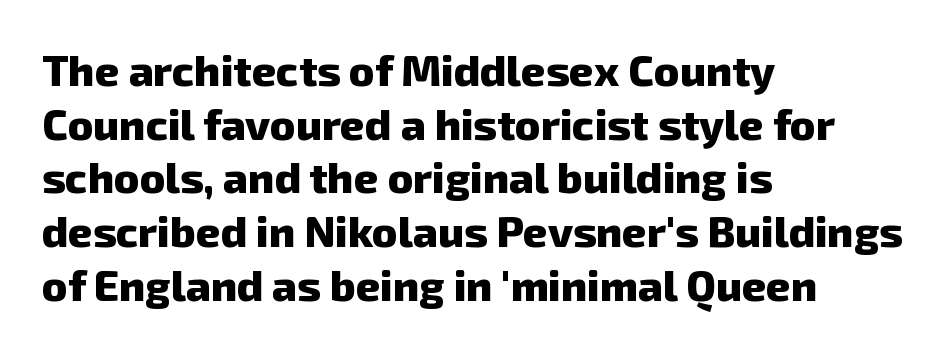
The image shows 43 px heavy sans-serif type; set left-aligned, normal line spacing (1.25x), normal letter spacing, not underlined; low stroke contrast and a medium x-height.
